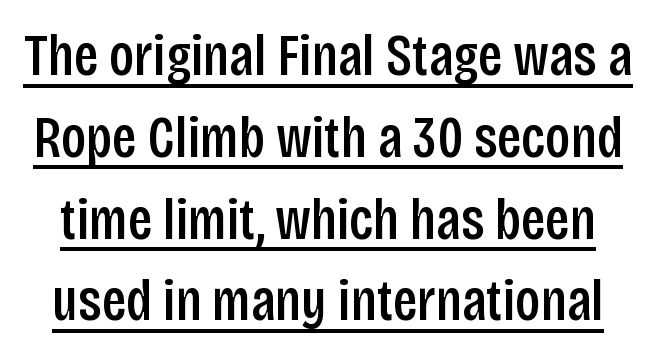
The image shows 58 px semibold, condensed sans-serif type, upright; set normal line spacing (1.41x), normal letter spacing, underlined; low stroke contrast and a large x-height.
